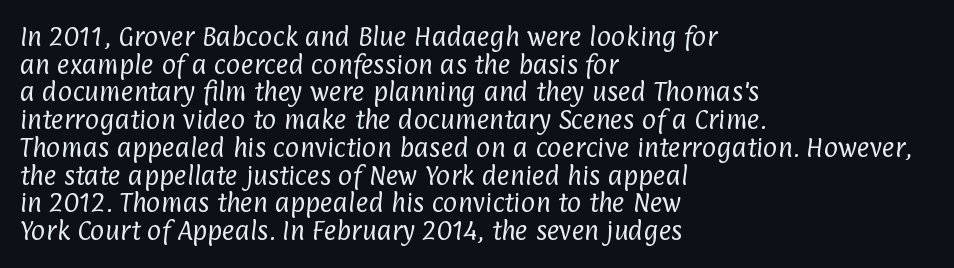
{"bold": "no", "underline": "no", "align": "left", "line_spacing": "normal", "line_spacing_ratio": 1.26, "letter_spacing": "normal", "letter_spacing_em": 0.0, "glyph_px": 22}
